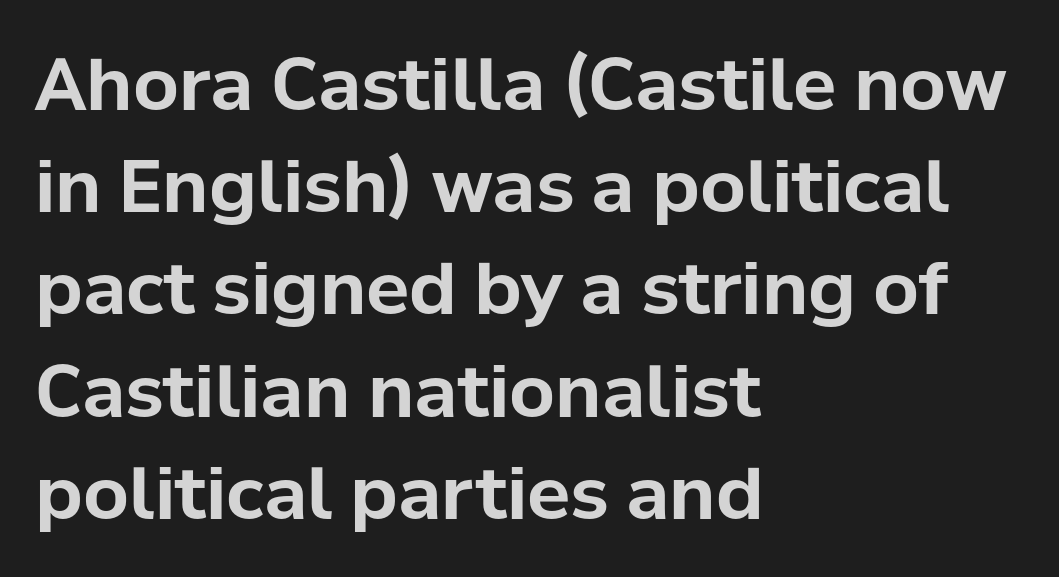
{"serif": "no", "italic": "no", "bold": "yes", "weight": "bold", "width": "normal", "stroke_contrast": "low", "x_height": "medium", "monospaced": "no", "underline": "no", "align": "left", "line_spacing": "normal", "line_spacing_ratio": 1.42, "letter_spacing": "normal", "letter_spacing_em": 0.0, "glyph_px": 72}
